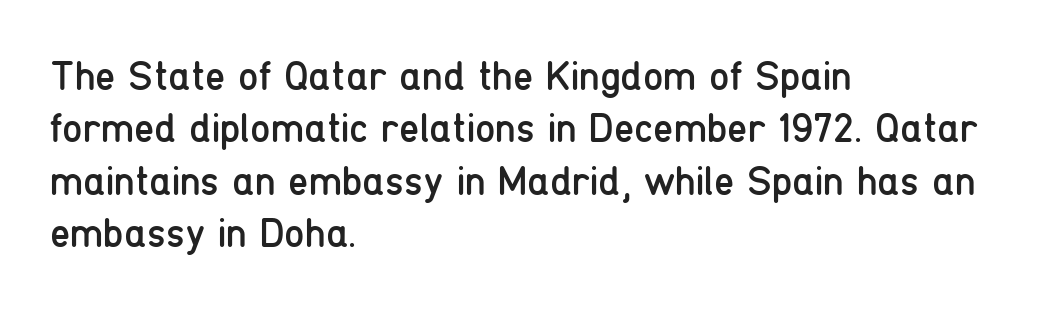
{"serif": "no", "italic": "no", "bold": "no", "weight": "regular", "width": "condensed", "stroke_contrast": "low", "x_height": "medium", "monospaced": "no", "underline": "no", "align": "left", "line_spacing": "normal", "line_spacing_ratio": 1.28, "letter_spacing": "normal", "letter_spacing_em": 0.0, "glyph_px": 41}
